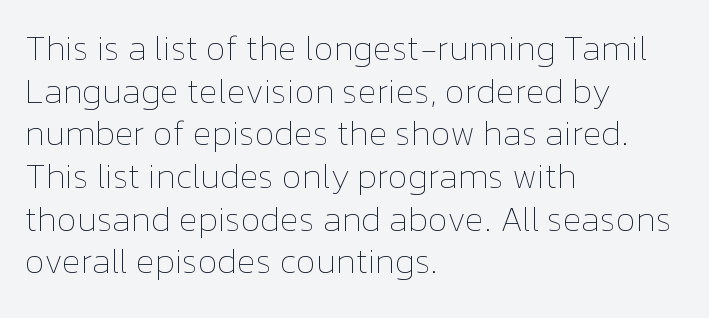
Q: Is the text bold? A: No.
Q: Is the text italic (slanted)? A: No, it is upright.
Q: Is the text underlined? A: No.
Q: How is the paragraph aligned? A: Left-aligned.
Q: Is the spacing between letters normal or unusually wide? A: Normal.
Q: Width (condensed, normal, or wide)? A: Normal.
Q: Stroke contrast? A: Low.
Q: x-height? A: Medium.
Q: Monospaced? A: No.
